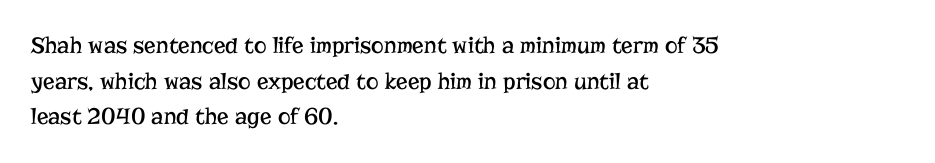
The image shows 24 px text type, upright; set left-aligned, normal line spacing (1.48x), normal letter spacing, not underlined.
